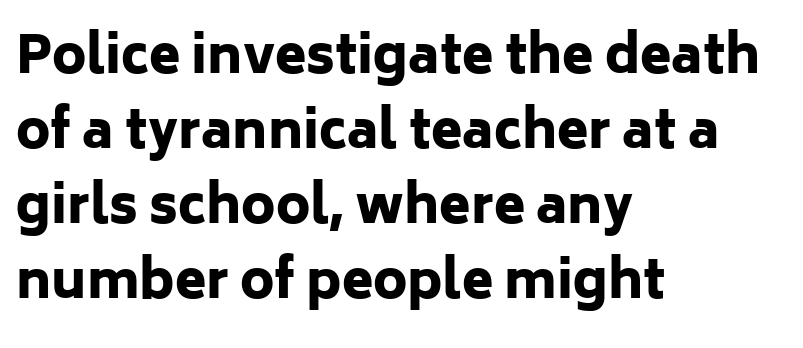
{"serif": "no", "italic": "no", "bold": "yes", "weight": "heavy", "width": "normal", "stroke_contrast": "low", "x_height": "medium", "monospaced": "no", "underline": "no", "align": "left", "line_spacing": "normal", "line_spacing_ratio": 1.47, "letter_spacing": "normal", "letter_spacing_em": 0.0, "glyph_px": 51}
